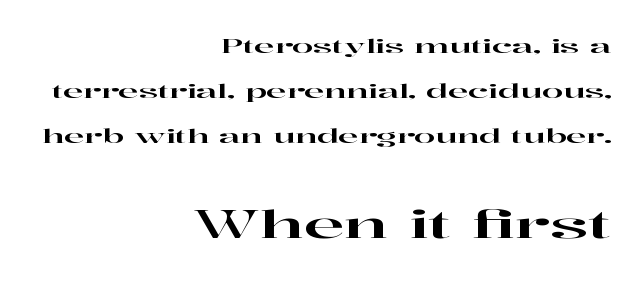
Examine the stroke ends and you'll spot serifs. The foot of each line stays bare and open. Typesetter's note — lower block bumped up in size, upper block left smaller. Tracking here is standard; glyphs follow each other at the usual distance.
